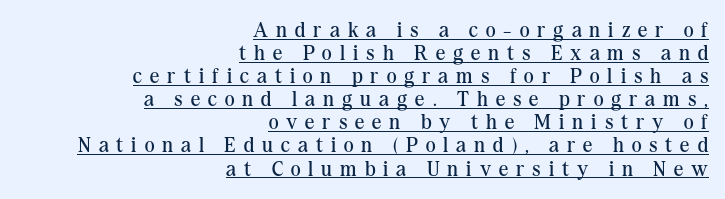
Q: Is the text bold? A: No.
Q: Is the text italic (slanted)? A: No, it is upright.
Q: Is the text underlined? A: Yes.
Q: How is the paragraph aligned? A: Right-aligned.
Q: Is the spacing between letters normal or unusually wide? A: Unusually wide.
Q: Is the spacing between lines tight, normal or loose? A: Tight.
